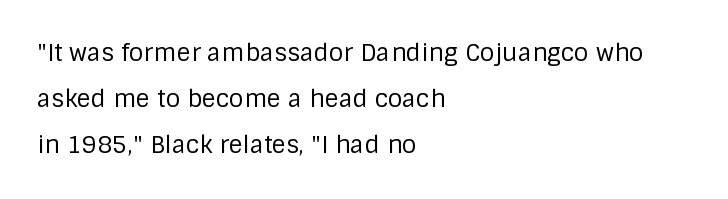
Q: Is the text bold? A: No.
Q: Is the text italic (slanted)? A: No, it is upright.
Q: Is the text underlined? A: No.
Q: How is the paragraph aligned? A: Left-aligned.
Q: Is the spacing between letters normal or unusually wide? A: Normal.
Q: Is the spacing between lines tight, normal or loose? A: Loose.
